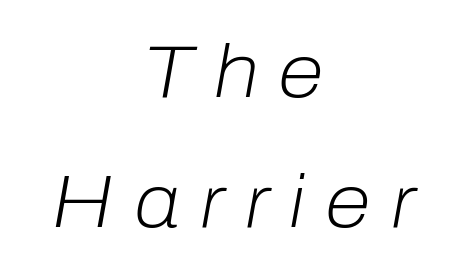
{"italic": "yes", "lean": "right", "slant_degrees": 10, "bold": "no", "weight": "light", "width": "normal", "stroke_contrast": "low", "x_height": "medium", "monospaced": "no", "underline": "no", "align": "center", "line_spacing_ratio": 1.74, "letter_spacing": "wide", "letter_spacing_em": 0.27, "glyph_px": 75}
